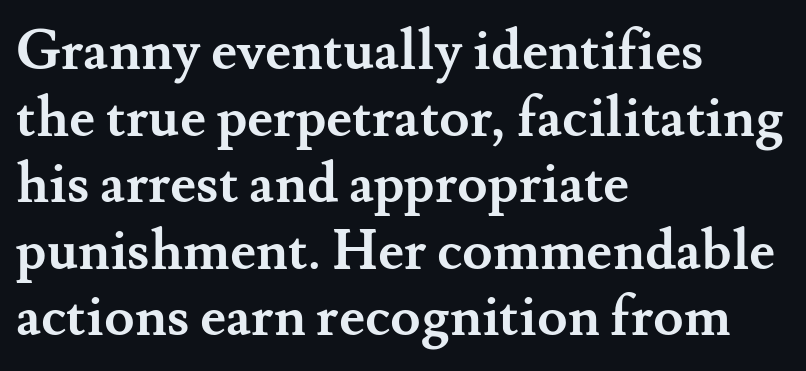
Does the weight exceed regular? Yes, all the way to bold. Alignment: flush left. The rendering uses natural spacing where letterforms have individual widths. To sum up the face: it has serifs.
